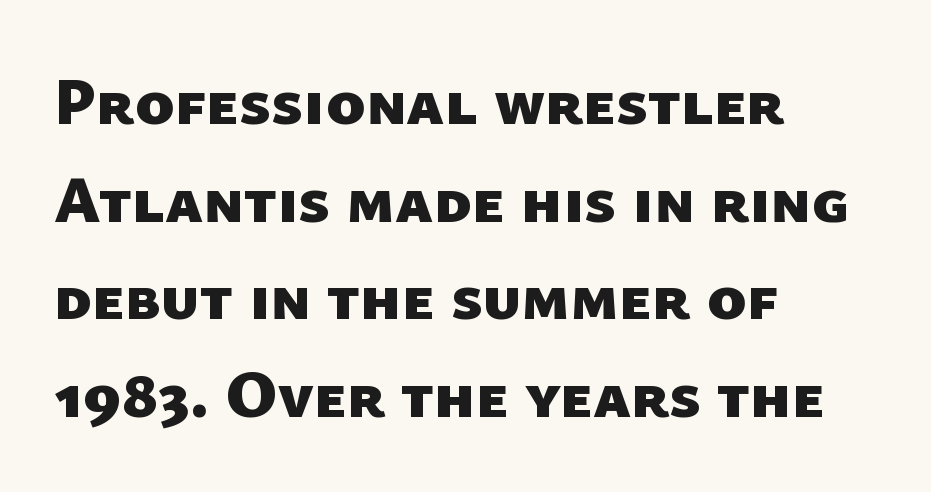
Q: Is the text bold? A: Yes.
Q: Is the typeface a serif or a sans-serif typeface? A: Sans-serif.
Q: Is the text underlined? A: No.
Q: How is the paragraph aligned? A: Left-aligned.
Q: Is the spacing between letters normal or unusually wide? A: Normal.
Q: Is the spacing between lines tight, normal or loose? A: Normal.
Q: Width (condensed, normal, or wide)? A: Normal.
Q: Stroke contrast? A: Low.
Q: x-height? A: Medium.
Q: Monospaced? A: No.
